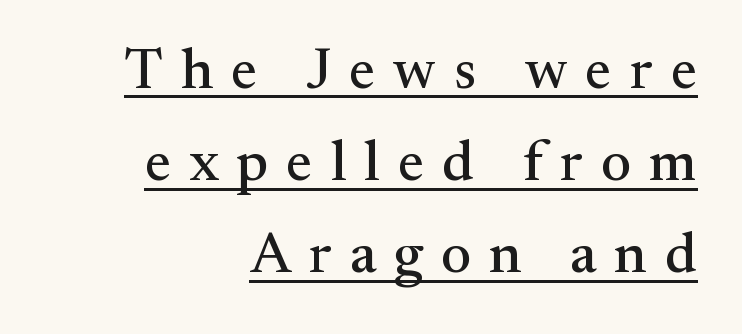
The image shows 58 px serif type, upright; set right-aligned, normal line spacing (1.59x), unusually wide letter spacing (+0.31 em), underlined; medium stroke contrast and a small x-height.
